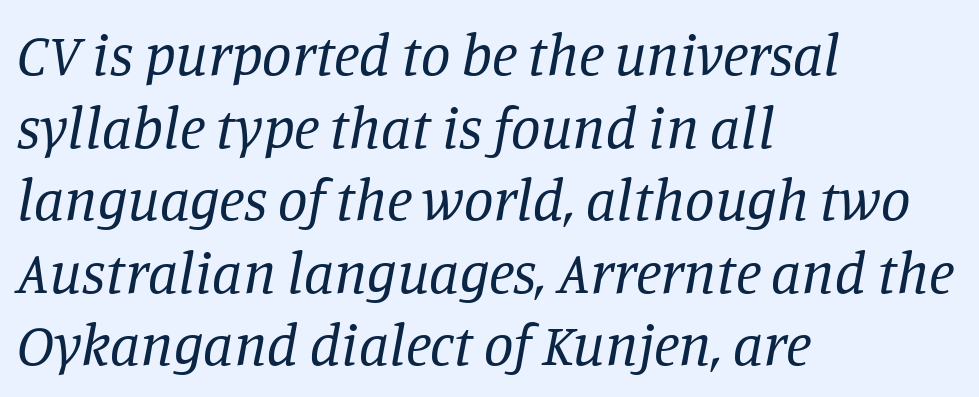
Q: Is the text bold? A: No.
Q: Is the text italic (slanted)? A: Yes, it leans right by about 11 degrees.
Q: Is the typeface a serif or a sans-serif typeface? A: Serif.
Q: Is the text underlined? A: No.
Q: How is the paragraph aligned? A: Left-aligned.
Q: Is the spacing between letters normal or unusually wide? A: Normal.
Q: Width (condensed, normal, or wide)? A: Normal.
Q: Stroke contrast? A: Low.
Q: x-height? A: Large.
Q: Monospaced? A: No.
